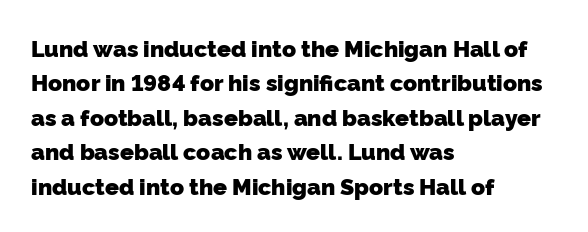
Q: Is the text bold? A: Yes.
Q: Is the text underlined? A: No.
Q: How is the paragraph aligned? A: Left-aligned.
Q: Is the spacing between letters normal or unusually wide? A: Normal.
Q: Is the spacing between lines tight, normal or loose? A: Normal.
